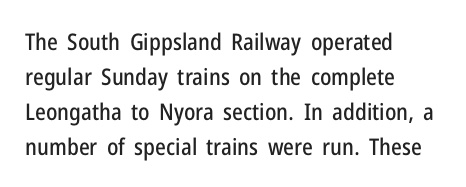
{"italic": "no", "underline": "no", "align": "left", "line_spacing": "normal", "line_spacing_ratio": 1.52, "letter_spacing": "normal", "letter_spacing_em": 0.0, "glyph_px": 23}
